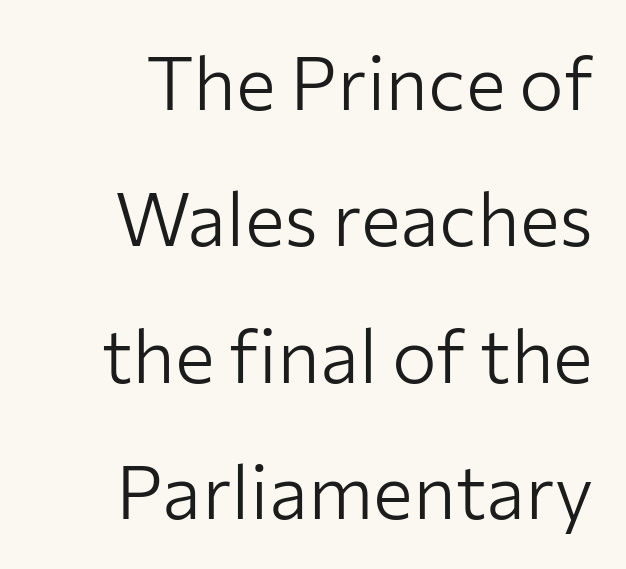
The image shows 75 px light sans-serif type, upright; set line spacing 1.82x, normal letter spacing, not underlined; low stroke contrast and a medium x-height.
